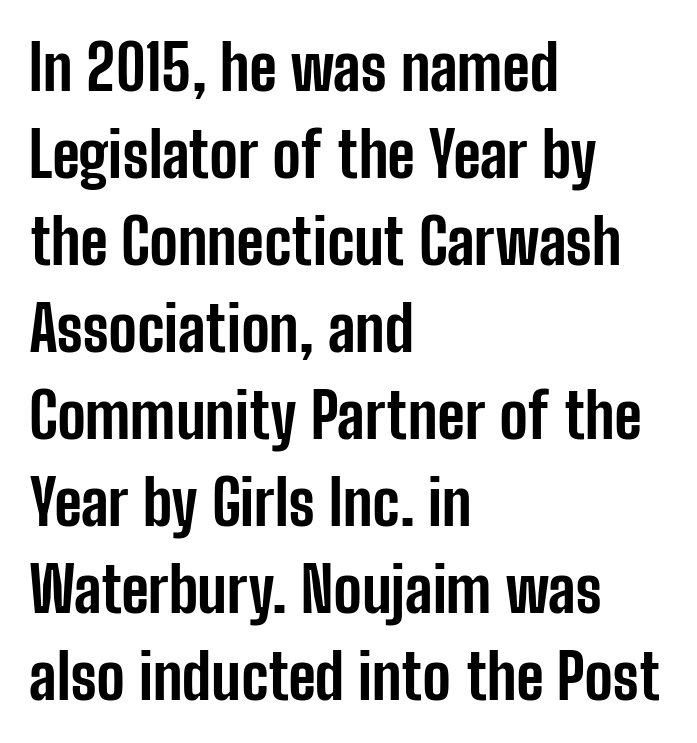
Typographically, this falls in the sans-serif category. Standard letterfit; no display-style spreading of the glyphs. Do the characters align in a grid? No, the font is proportional. Notice how descenders clear the ascenders below comfortably — that's standard leading. The gap between lines stays unmarked.
